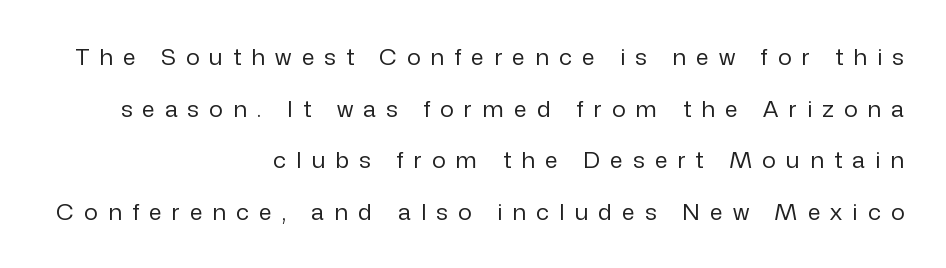
A typesetter would call this heavily tracked-out type. The compositor pushed each line to the right boundary. The words here are not underlined. Loosely led — the rows are spread out.
